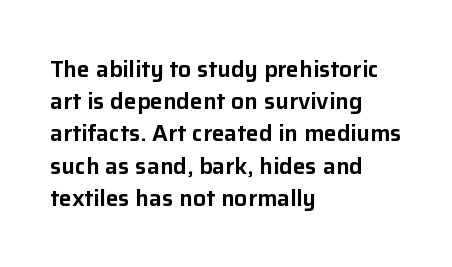
{"italic": "no", "underline": "no", "align": "left", "line_spacing": "normal", "line_spacing_ratio": 1.4, "letter_spacing": "normal", "letter_spacing_em": 0.0, "glyph_px": 23}
